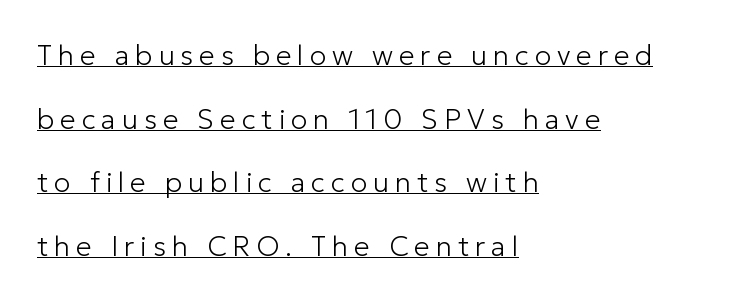
{"serif": "no", "italic": "no", "bold": "no", "weight": "light", "width": "normal", "stroke_contrast": "low", "x_height": "medium", "monospaced": "no", "underline": "yes", "align": "left", "line_spacing": "loose", "line_spacing_ratio": 2.27, "letter_spacing": "wide", "letter_spacing_em": 0.21, "glyph_px": 28}
